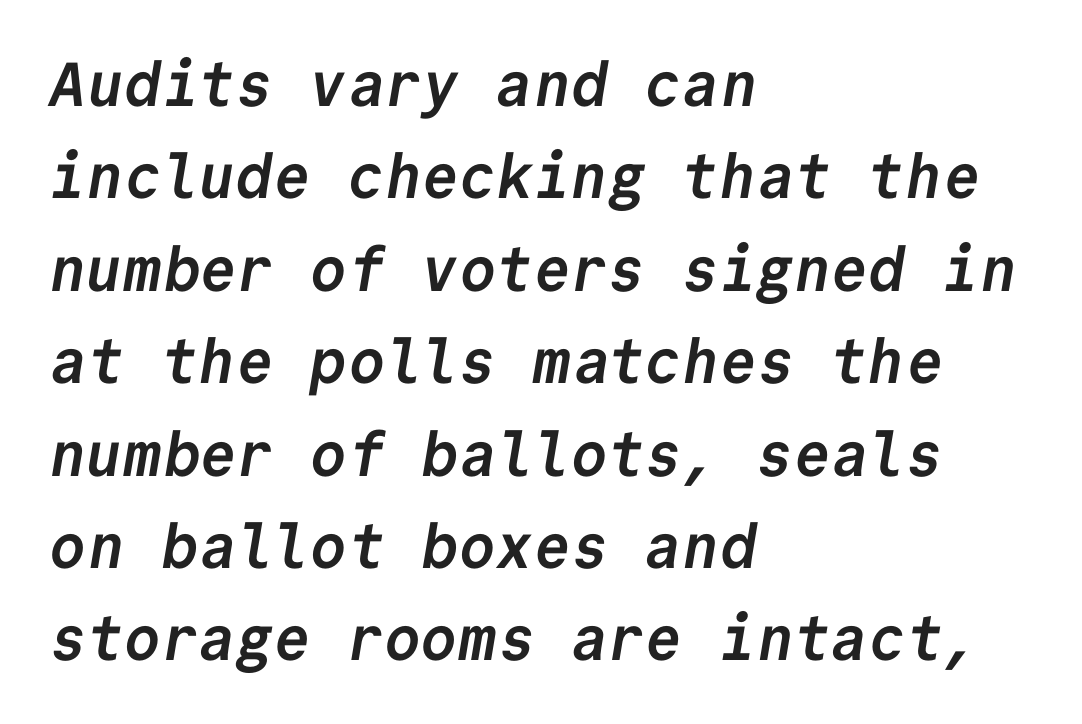
{"serif": "no", "bold": "yes", "weight": "semibold", "width": "normal", "stroke_contrast": "low", "x_height": "medium", "monospaced": "yes", "underline": "no", "align": "left", "line_spacing": "normal", "line_spacing_ratio": 1.49, "letter_spacing": "normal", "letter_spacing_em": 0.0, "glyph_px": 62}
